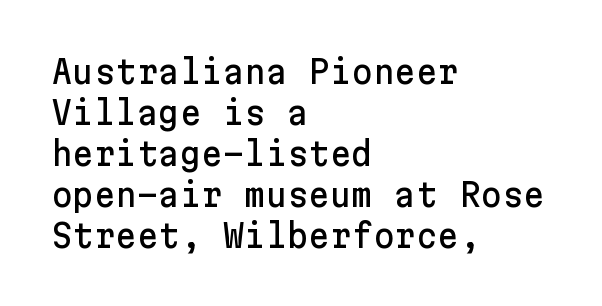
The image shows 33 px sans-serif type, upright; set left-aligned, line spacing 1.24x, normal letter spacing, not underlined; low stroke contrast and a medium x-height.
